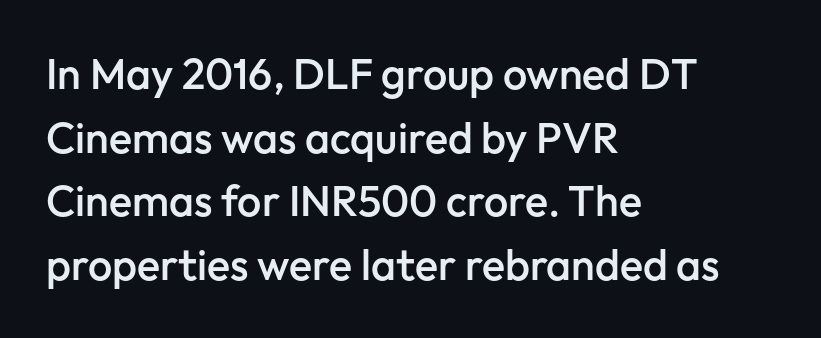
The image shows 43 px semibold sans-serif type, upright; set left-aligned, normal line spacing (1.48x), normal letter spacing, not underlined; low stroke contrast and a medium x-height.
